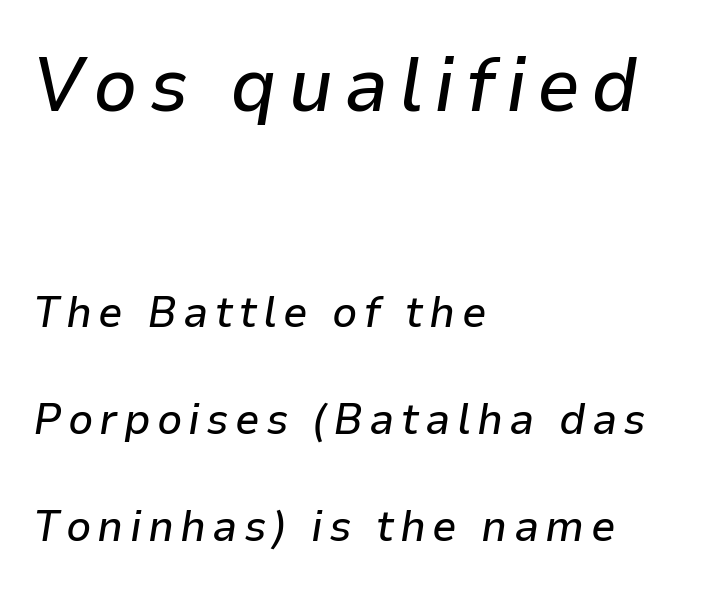
Q: Is the text italic (slanted)? A: Yes, it leans right by about 9 degrees.
Q: Is the text underlined? A: No.
Q: How is the paragraph aligned? A: Left-aligned.
Q: Is the spacing between lines tight, normal or loose? A: Loose.
Q: Which block of text is set in a larger size, the first (top) or the second (bottom)? A: The first (top) one.
Q: Width (condensed, normal, or wide)? A: Normal.
Q: Stroke contrast? A: Low.
Q: x-height? A: Medium.
Q: Monospaced? A: No.
